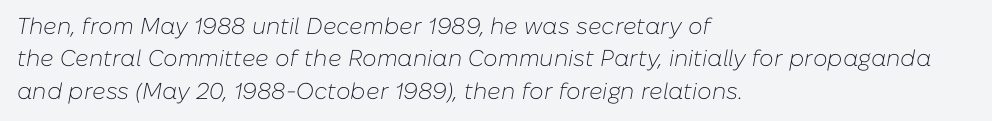
The lines sit at an ordinary, default distance from one another. Underline: absent. The specimen reads as italic at a glance. One-word summary of the alignment: left. Words appear dense and cohesive because spacing is normal. Stroke mass is kept to a normal reading level or below.
